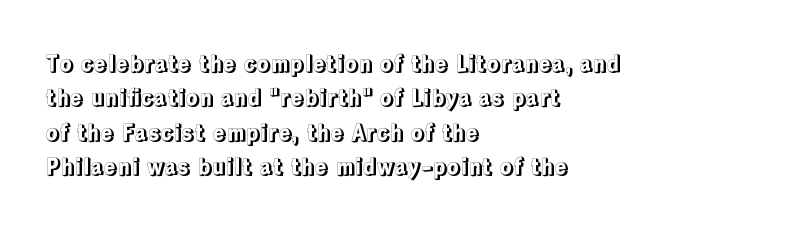
Q: Is the text italic (slanted)? A: No, it is upright.
Q: Is the text underlined? A: No.
Q: How is the paragraph aligned? A: Left-aligned.
Q: Is the spacing between letters normal or unusually wide? A: Normal.
Q: Is the spacing between lines tight, normal or loose? A: Normal.
